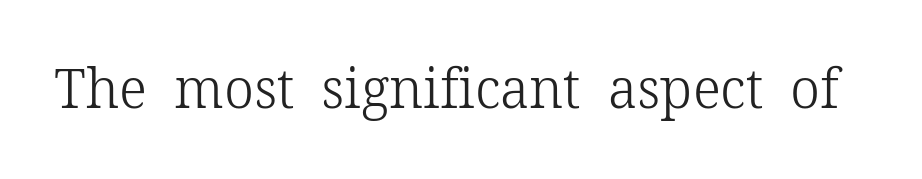
The image shows 54 px light serif type, upright; set normal letter spacing, not underlined; low stroke contrast and a medium x-height.
